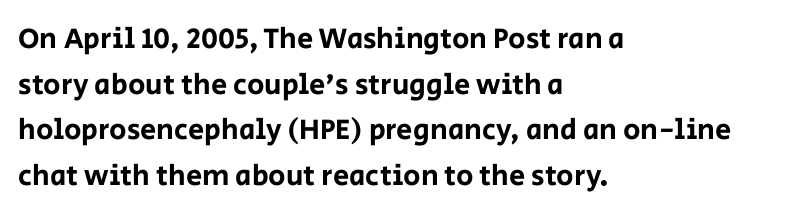
{"serif": "no", "italic": "no", "width": "normal", "stroke_contrast": "low", "x_height": "large", "monospaced": "no", "underline": "no", "align": "left", "line_spacing": "normal", "line_spacing_ratio": 1.57, "letter_spacing": "normal", "letter_spacing_em": 0.0, "glyph_px": 29}
